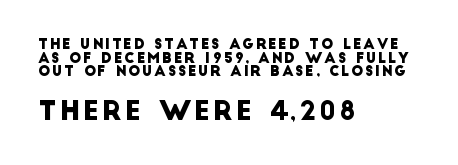
Q: Is the text underlined? A: No.
Q: How is the paragraph aligned? A: Left-aligned.
Q: Is the spacing between lines tight, normal or loose? A: Tight.
Q: Which block of text is set in a larger size, the first (top) or the second (bottom)? A: The second (bottom) one.
